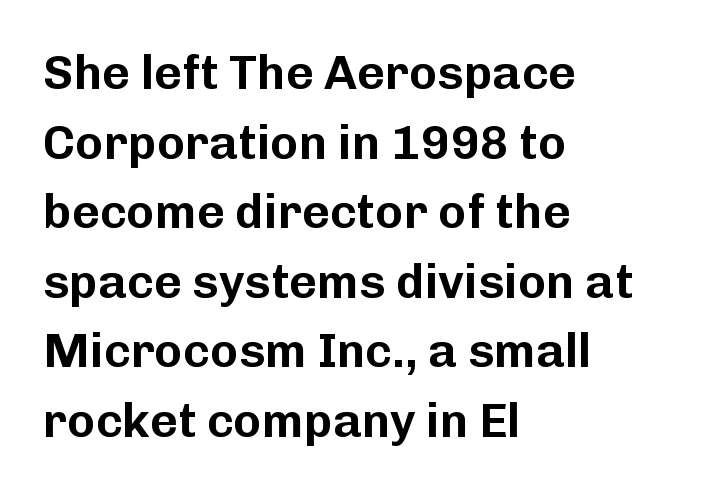
{"serif": "no", "italic": "no", "width": "normal", "stroke_contrast": "low", "x_height": "medium", "monospaced": "no", "underline": "no", "align": "left", "line_spacing": "normal", "line_spacing_ratio": 1.45, "letter_spacing": "normal", "letter_spacing_em": 0.0, "glyph_px": 48}
